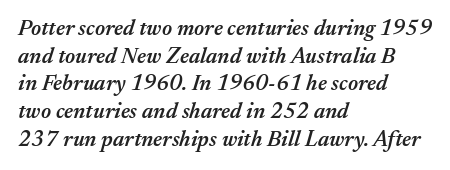
Q: Is the text bold? A: Semi-bold.
Q: Is the text italic (slanted)? A: Yes, it leans right by about 17 degrees.
Q: Is the text underlined? A: No.
Q: How is the paragraph aligned? A: Left-aligned.
Q: Is the spacing between letters normal or unusually wide? A: Normal.
Q: Is the spacing between lines tight, normal or loose? A: Normal.
